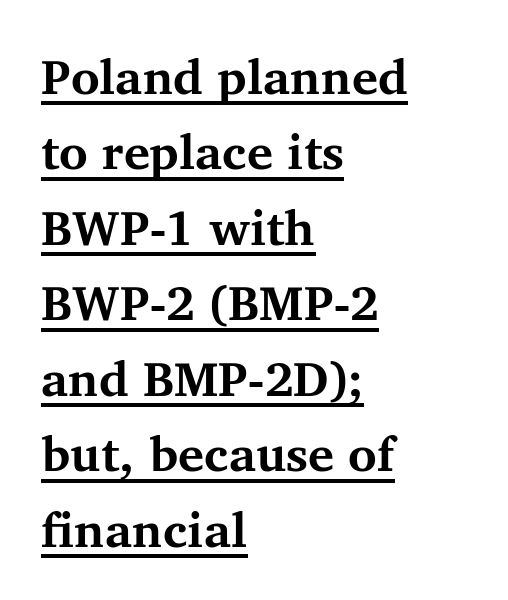
The letters stand upright; this is a roman face. A baseline rule has been typeset under these characters. Is the letter spacing exaggerated? No — it looks like the ordinary default. Normally led — the rows are evenly, conventionally spaced. Yep, those are serifs on the letters.
